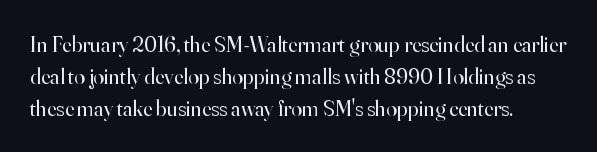
Q: Is the text bold? A: No.
Q: Is the text italic (slanted)? A: No, it is upright.
Q: Is the text underlined? A: No.
Q: How is the paragraph aligned? A: Left-aligned.
Q: Is the spacing between letters normal or unusually wide? A: Normal.
Q: Is the spacing between lines tight, normal or loose? A: Normal.
